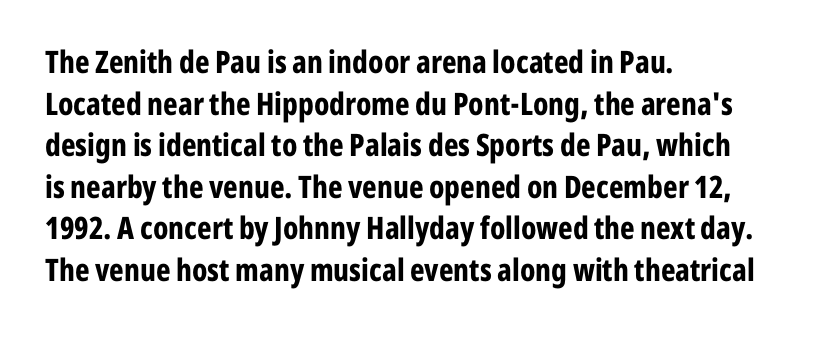
The image shows 31 px bold, condensed sans-serif type, upright; set left-aligned, normal line spacing (1.34x), normal letter spacing, not underlined; low stroke contrast and a medium x-height.
